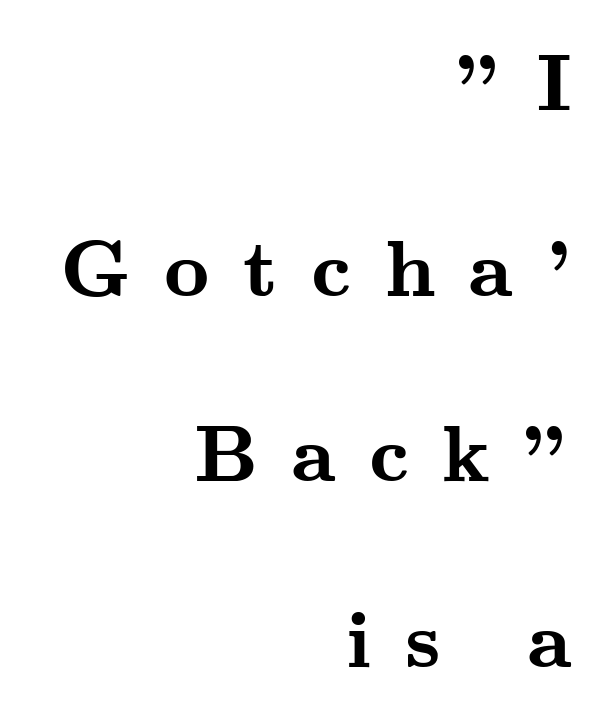
The image shows 79 px semibold, wide serif type, upright; set right-aligned, loose line spacing (2.35x), unusually wide letter spacing (+0.42 em), not underlined; medium stroke contrast and a small x-height.
